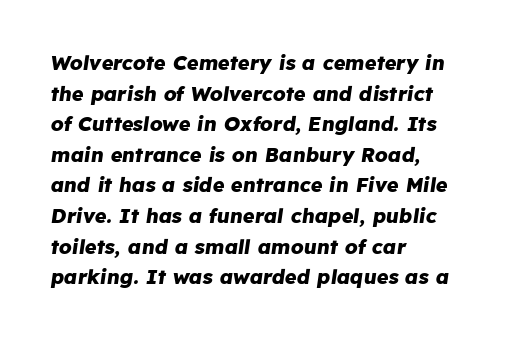
{"italic": "yes", "lean": "right", "slant_degrees": 8, "bold": "yes", "underline": "no", "align": "left", "line_spacing": "normal", "line_spacing_ratio": 1.53, "letter_spacing": "normal", "letter_spacing_em": 0.0, "glyph_px": 20}
